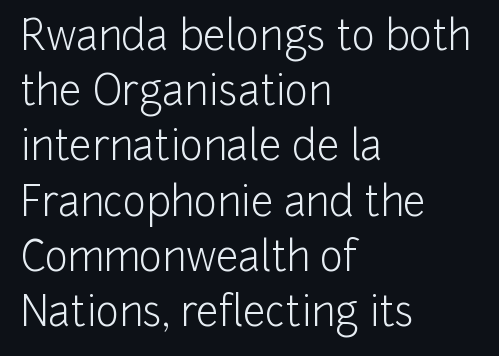
The image shows 40 px light sans-serif type, upright; set left-aligned, normal line spacing (1.38x), normal letter spacing, not underlined; low stroke contrast and a medium x-height.
